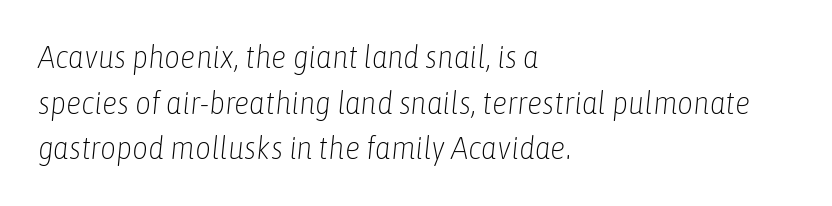
The image shows 31 px light, condensed type, italic (leaning right); set left-aligned, normal line spacing (1.47x), normal letter spacing, not underlined; low stroke contrast and a medium x-height.
